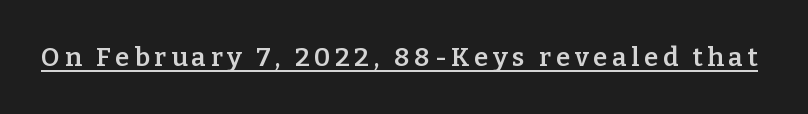
Q: Is the text bold? A: Semi-bold.
Q: Is the text italic (slanted)? A: No, it is upright.
Q: Is the text underlined? A: Yes.
